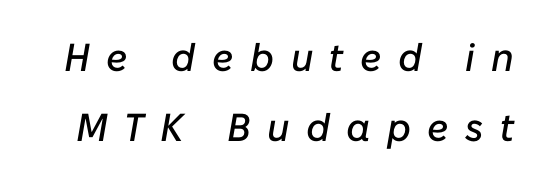
Honestly, the letter spacing is so wide it's the main thing you notice. Character widths vary here, with narrow letters taking less room than wide ones. The lettering tilts uniformly, giving the passage an italic look. The area under the type is left untouched.
